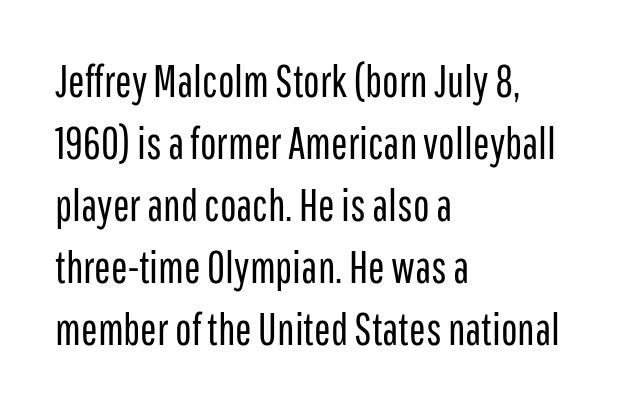
Q: Is the text bold? A: No.
Q: Is the text italic (slanted)? A: No, it is upright.
Q: Is the typeface a serif or a sans-serif typeface? A: Sans-serif.
Q: Is the text underlined? A: No.
Q: How is the paragraph aligned? A: Left-aligned.
Q: Is the spacing between letters normal or unusually wide? A: Normal.
Q: Is the spacing between lines tight, normal or loose? A: Normal.
Q: Width (condensed, normal, or wide)? A: Condensed.
Q: Stroke contrast? A: Low.
Q: x-height? A: Medium.
Q: Monospaced? A: No.
